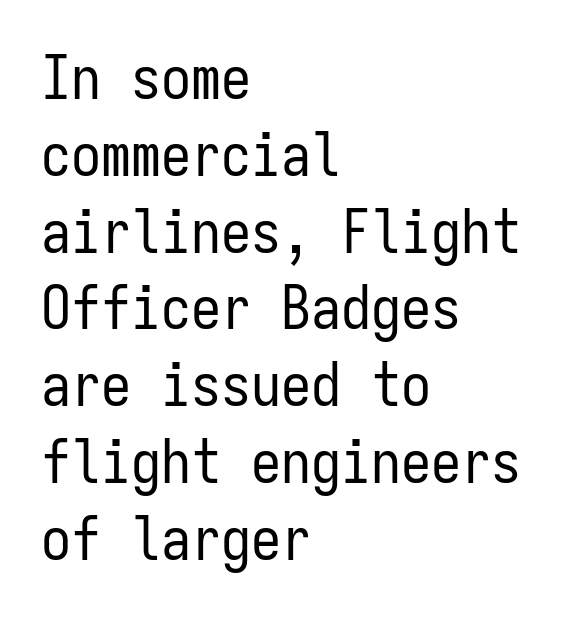
The characters display no serif detailing; their extremities are plain. These lines were composed using upright roman letters. The lines are quadded left. You could count columns in this text — the font is strictly monospaced. Just letters on the line, the space beneath them empty. Students, observe: this is what conventionally led text looks like.
